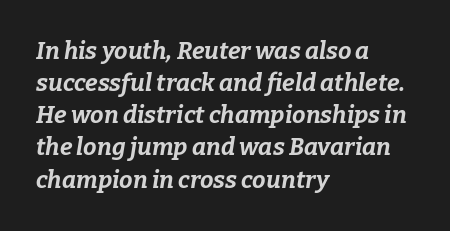
{"italic": "yes", "lean": "right", "slant_degrees": 9, "bold": "yes", "underline": "no", "align": "left", "line_spacing": "normal", "line_spacing_ratio": 1.34, "letter_spacing": "normal", "letter_spacing_em": 0.0, "glyph_px": 24}
